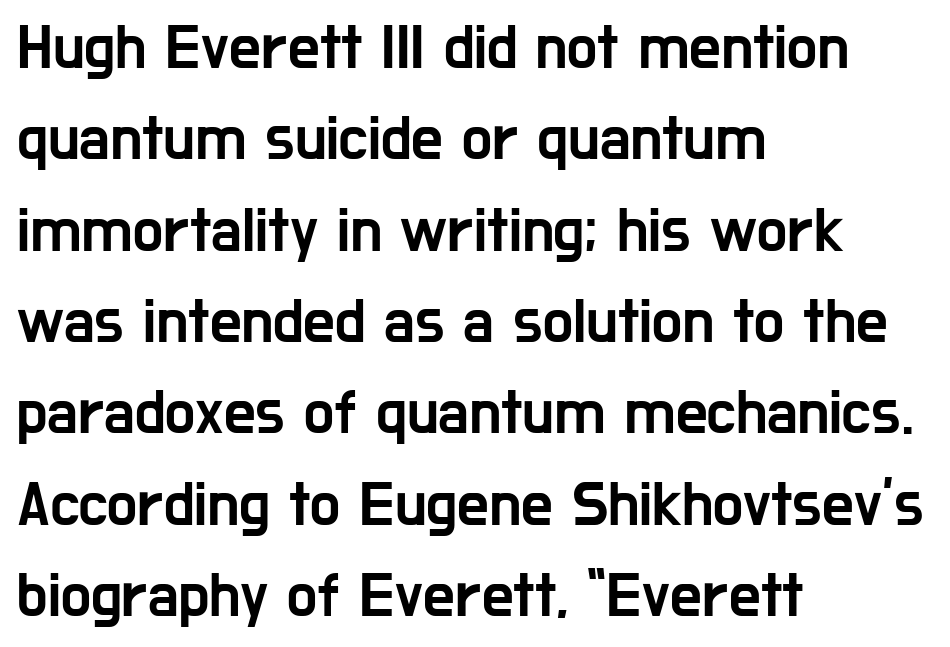
The image shows 63 px condensed sans-serif type, upright; set left-aligned, normal line spacing (1.45x), normal letter spacing, not underlined; low stroke contrast and a medium x-height.
